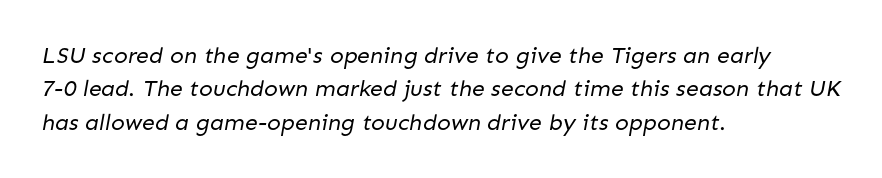
The image shows 23 px text type; set left-aligned, normal line spacing (1.45x), normal letter spacing, not underlined.
